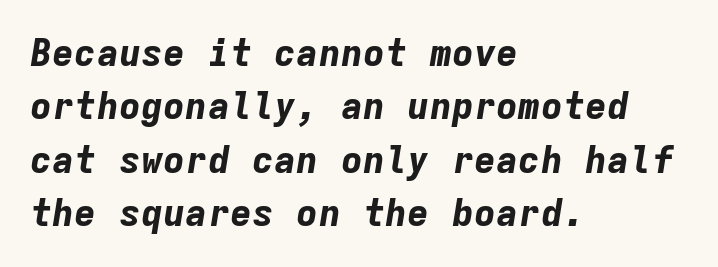
The image shows 37 px bold type, italic (leaning right), monospaced; set left-aligned, normal line spacing (1.44x), normal letter spacing, not underlined; low stroke contrast and a medium x-height.
